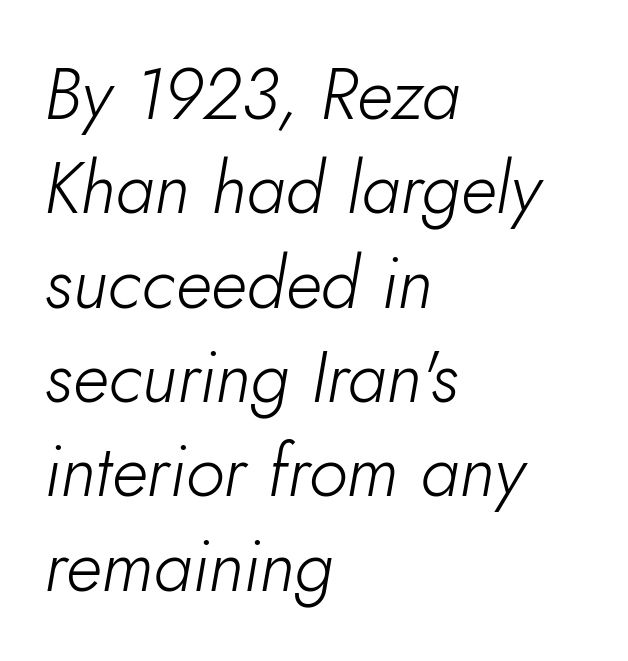
Q: Is the text bold? A: No.
Q: Is the text italic (slanted)? A: Yes, it leans right by about 10 degrees.
Q: Is the text underlined? A: No.
Q: How is the paragraph aligned? A: Left-aligned.
Q: Is the spacing between letters normal or unusually wide? A: Normal.
Q: Is the spacing between lines tight, normal or loose? A: Normal.
Q: Width (condensed, normal, or wide)? A: Normal.
Q: Stroke contrast? A: Low.
Q: x-height? A: Small.
Q: Monospaced? A: No.
